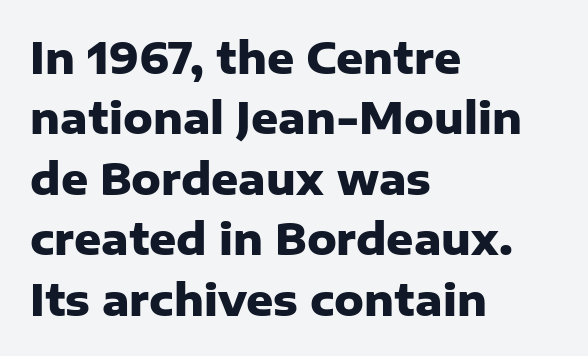
The image shows 42 px heavy sans-serif type, upright; set left-aligned, normal line spacing (1.44x), normal letter spacing, not underlined; low stroke contrast and a medium x-height.
